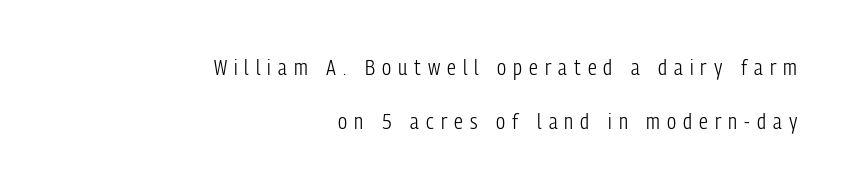
Q: Is the text bold? A: No.
Q: Is the text italic (slanted)? A: No, it is upright.
Q: Is the text underlined? A: No.
Q: How is the paragraph aligned? A: Right-aligned.
Q: Is the spacing between letters normal or unusually wide? A: Unusually wide.
Q: Is the spacing between lines tight, normal or loose? A: Loose.
